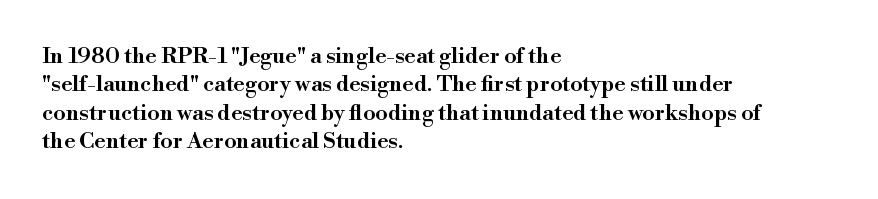
Tall strokes in this sample are plumb rather than angled. Caption: multi-line text, flush left, ragged right. Underline: absent. No extra tracking has been applied to these lines. The passage shown stacks its lines at a standard gap.
